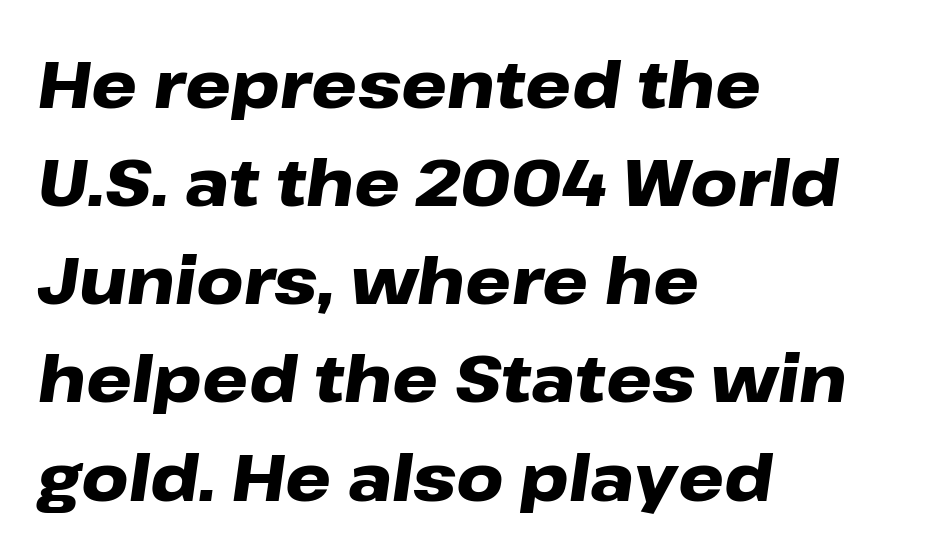
The image shows 65 px heavy, wide type, italic (leaning right); set left-aligned, normal line spacing (1.51x), normal letter spacing, not underlined; low stroke contrast and a medium x-height.
